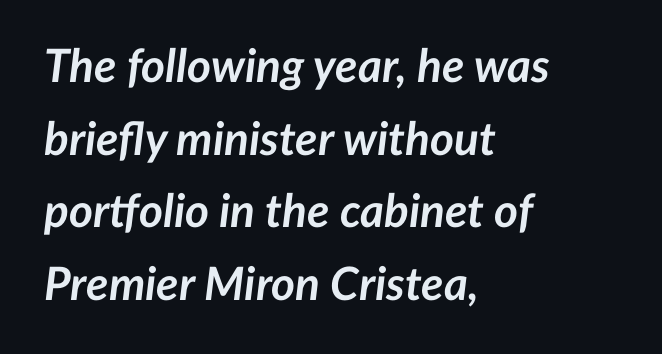
The image shows 46 px semibold type, italic (leaning right); set left-aligned, normal line spacing (1.58x), normal letter spacing, not underlined; low stroke contrast and a medium x-height.
